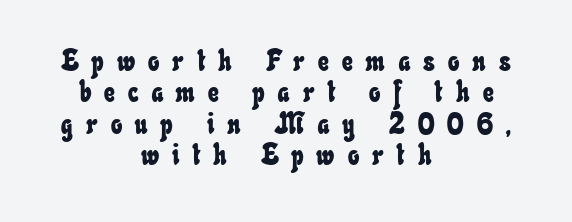
{"width": "condensed", "stroke_contrast": "low", "x_height": "small", "monospaced": "no", "underline": "no", "align": "center", "line_spacing": "tight", "line_spacing_ratio": 1.05, "letter_spacing": "wide", "letter_spacing_em": 0.44, "glyph_px": 30}
